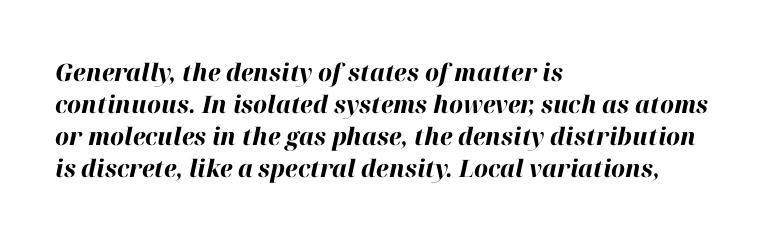
Each row of text sits above clean, open space. These lines sit exactly where default settings would place them. The whole block is typeset with a tilt. The face used here has the dense, thick strokes of a bold.
